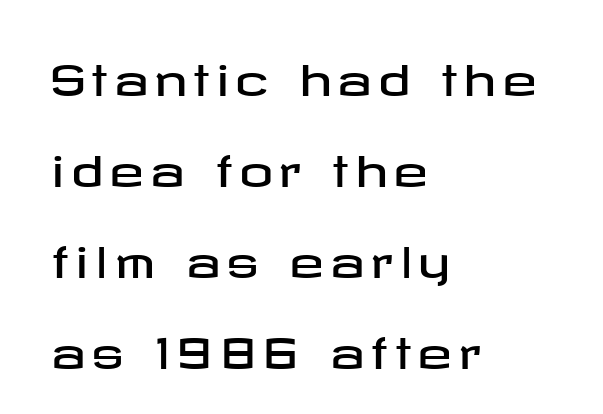
{"serif": "no", "italic": "no", "width": "wide", "stroke_contrast": "low", "x_height": "medium", "underline": "no", "align": "left", "line_spacing": "loose", "line_spacing_ratio": 2.17, "glyph_px": 42}
